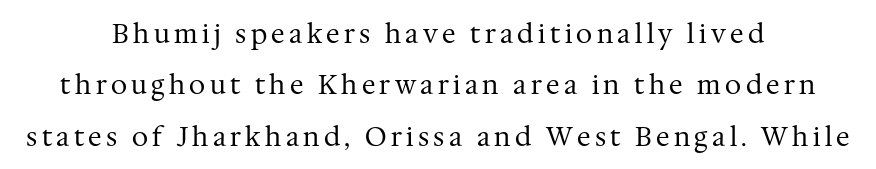
Check under the words: just untouched page. Ascenders rise straight up at ninety degrees. The passage is arranged like a title page — every line centered. The rendering uses a large line-height, opening up the rows.
